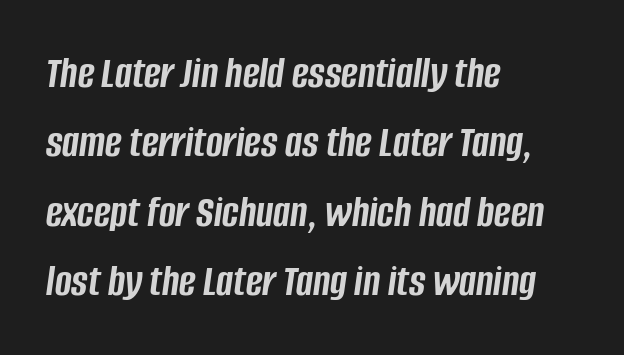
Compared with typical body copy, the letter spacing here is the same. Check the space under the baseline: it is left empty. Successive baselines arrive at the customary interval. Notice how the passage keeps a crisp vertical edge on the left only. Do the characters align in a grid? No, the font is proportional. The specimen reads as italic at a glance.
